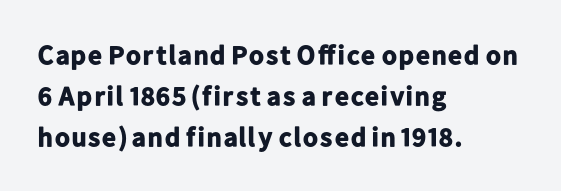
{"italic": "no", "bold": "yes", "underline": "no", "align": "left", "line_spacing": "normal", "line_spacing_ratio": 1.51, "letter_spacing": "normal", "letter_spacing_em": 0.0, "glyph_px": 27}
